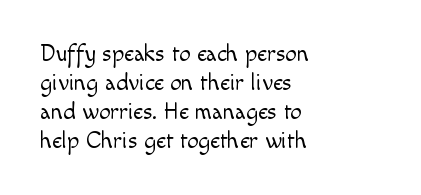
The image shows 23 px text type, upright; set left-aligned, normal line spacing (1.26x), normal letter spacing, not underlined.
